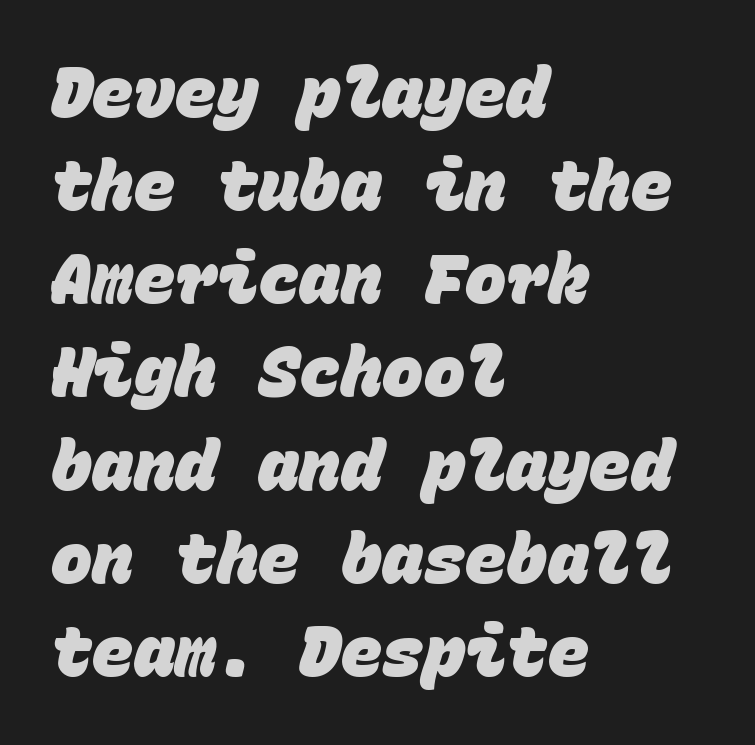
Q: Is the text bold? A: Yes.
Q: Is the typeface a serif or a sans-serif typeface? A: Sans-serif.
Q: Is the text underlined? A: No.
Q: How is the paragraph aligned? A: Left-aligned.
Q: Is the spacing between letters normal or unusually wide? A: Normal.
Q: Is the spacing between lines tight, normal or loose? A: Normal.
Q: Width (condensed, normal, or wide)? A: Normal.
Q: Stroke contrast? A: Low.
Q: x-height? A: Large.
Q: Monospaced? A: Yes.
